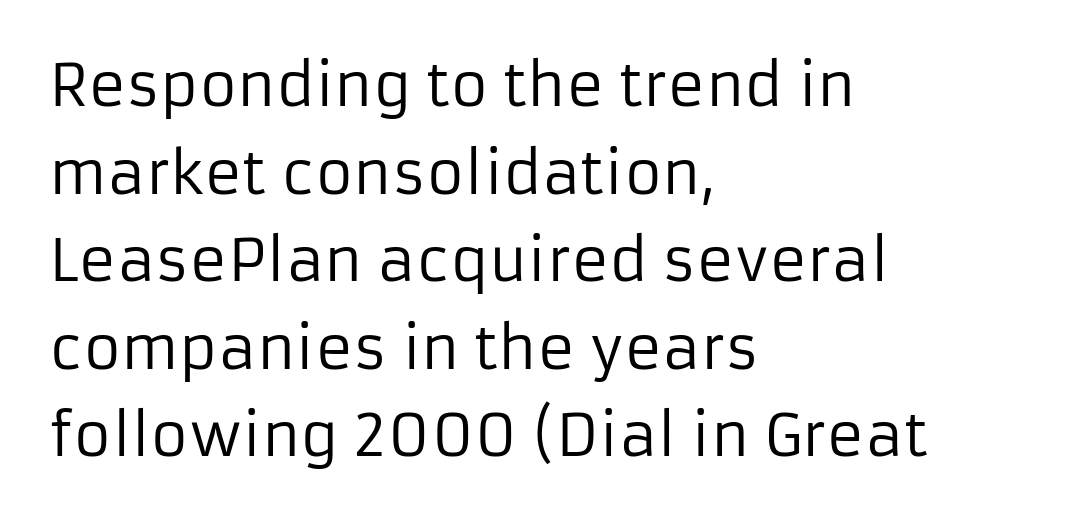
The image shows 58 px regular-weight sans-serif type, upright; set left-aligned, normal line spacing (1.51x), normal letter spacing, not underlined; low stroke contrast and a medium x-height.
